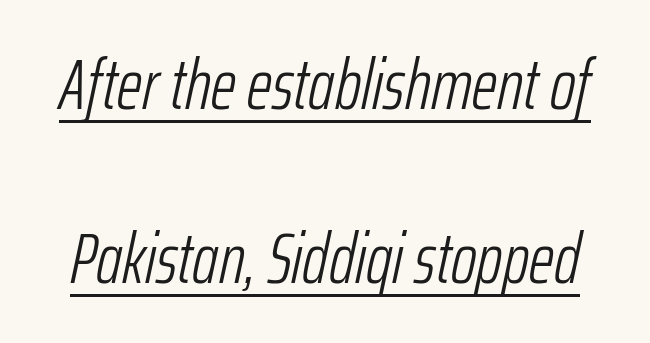
{"italic": "yes", "lean": "right", "slant_degrees": 12, "bold": "no", "weight": "light", "width": "condensed", "stroke_contrast": "low", "x_height": "medium", "monospaced": "no", "underline": "yes", "line_spacing": "loose", "line_spacing_ratio": 2.45, "letter_spacing": "normal", "letter_spacing_em": 0.0, "glyph_px": 71}
